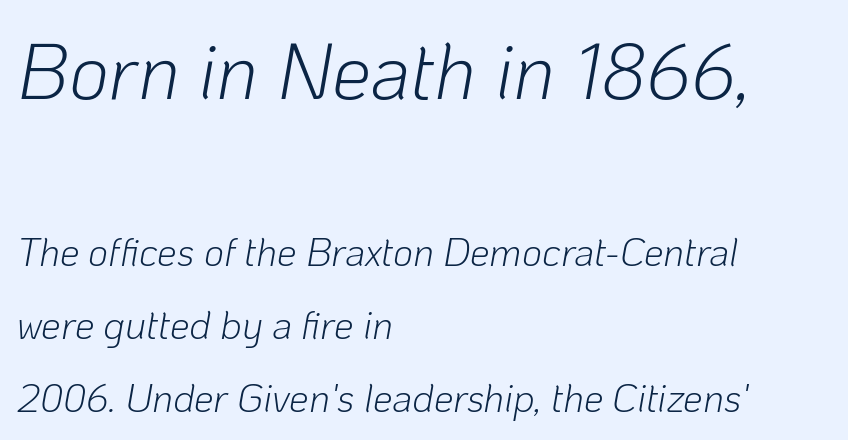
The image shows 78 px light type, italic (leaning right); set left-aligned, line spacing 1.87x, normal letter spacing, not underlined; the first (top) block is 2.0x larger; low stroke contrast and a medium x-height.
